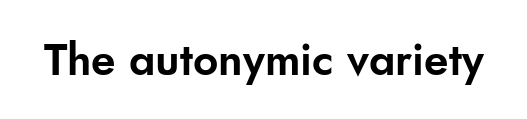
The image shows 44 px sans-serif type, upright; set normal letter spacing, not underlined; low stroke contrast and a small x-height.
